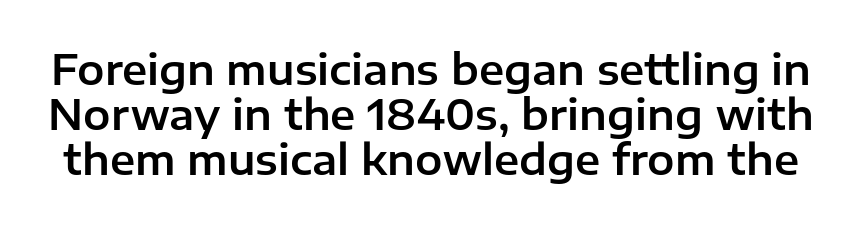
Rows of type sit shoulder to shoulder in the vertical direction. Note the varied advance widths — an 'i' is clearly narrower than an 'm'. Default kerning and tracking; the words read as compact shapes. Observe the absence of serifs on each vertical stroke in this sample. Underlining? Definitely not there.
